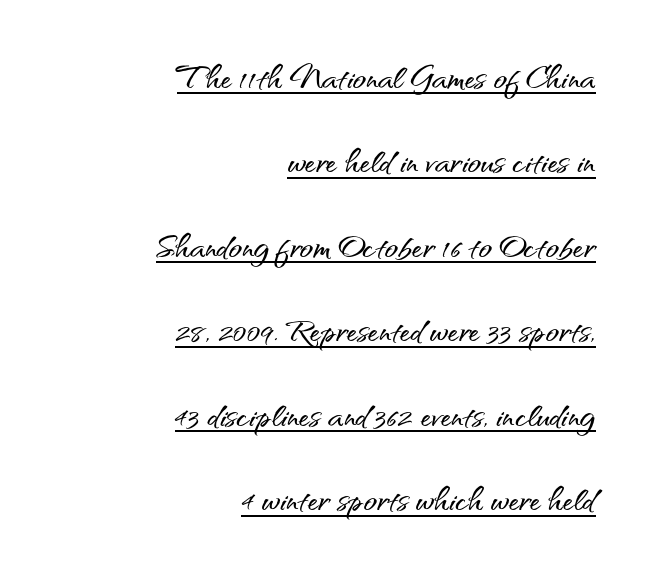
Q: Is the text italic (slanted)? A: Yes.
Q: Is the typeface a serif or a sans-serif typeface? A: Sans-serif.
Q: Is the text underlined? A: Yes.
Q: How is the paragraph aligned? A: Right-aligned.
Q: Is the spacing between letters normal or unusually wide? A: Normal.
Q: Is the spacing between lines tight, normal or loose? A: Loose.
Q: Width (condensed, normal, or wide)? A: Normal.
Q: Stroke contrast? A: Medium.
Q: x-height? A: Small.
Q: Monospaced? A: No.
